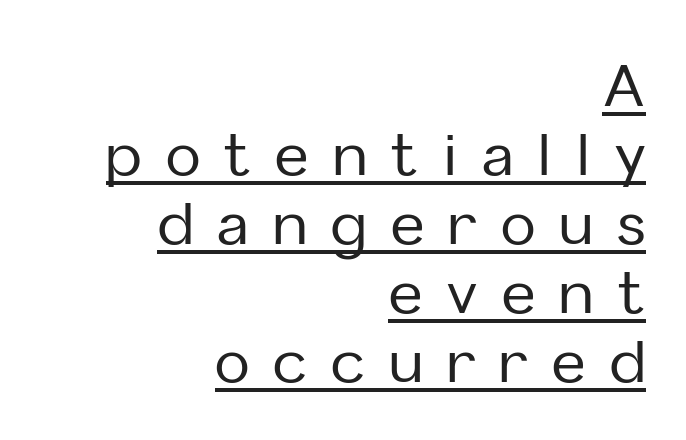
Q: Is the text italic (slanted)? A: No, it is upright.
Q: Is the typeface a serif or a sans-serif typeface? A: Sans-serif.
Q: Is the text underlined? A: Yes.
Q: How is the paragraph aligned? A: Right-aligned.
Q: Is the spacing between letters normal or unusually wide? A: Unusually wide.
Q: Width (condensed, normal, or wide)? A: Normal.
Q: Stroke contrast? A: Low.
Q: x-height? A: Medium.
Q: Monospaced? A: No.
